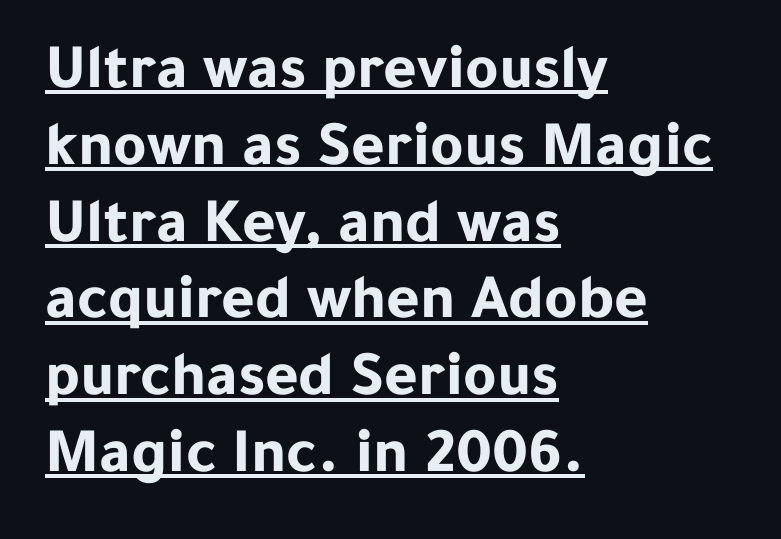
You can tell it's not italic because the verticals are truly vertical. Type style note: lacks serifs. The rendering uses natural spacing where letterforms have individual widths. As a designer I'd log this as weight 700, bold. In CSS terms this would be text-align: left. Spacing between characters is what you'd get straight out of the box.
